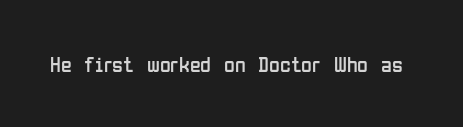
Q: Is the text bold? A: No.
Q: Is the text italic (slanted)? A: No, it is upright.
Q: Is the text underlined? A: No.
Q: Is the spacing between letters normal or unusually wide? A: Normal.
